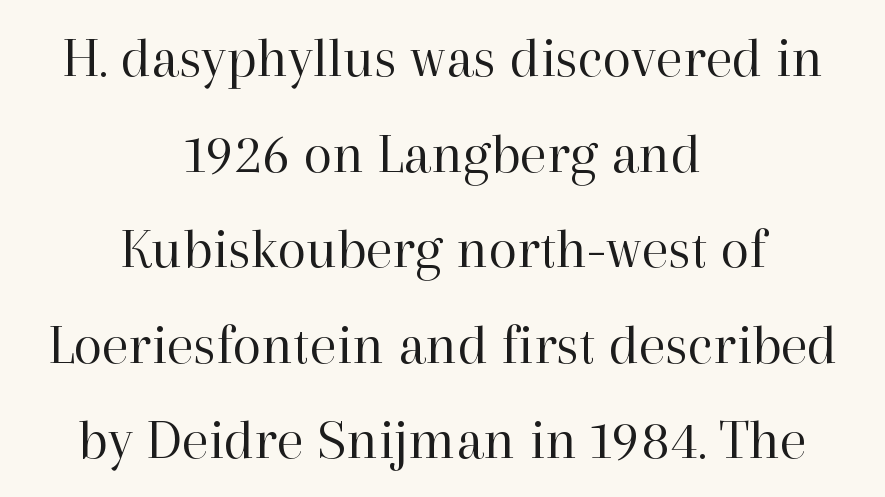
Q: Is the text bold? A: No.
Q: Is the text italic (slanted)? A: No, it is upright.
Q: Is the typeface a serif or a sans-serif typeface? A: Serif.
Q: Is the text underlined? A: No.
Q: How is the paragraph aligned? A: Centered.
Q: Is the spacing between letters normal or unusually wide? A: Normal.
Q: Is the spacing between lines tight, normal or loose? A: Normal.
Q: Width (condensed, normal, or wide)? A: Normal.
Q: Stroke contrast? A: High.
Q: x-height? A: Medium.
Q: Monospaced? A: No.
